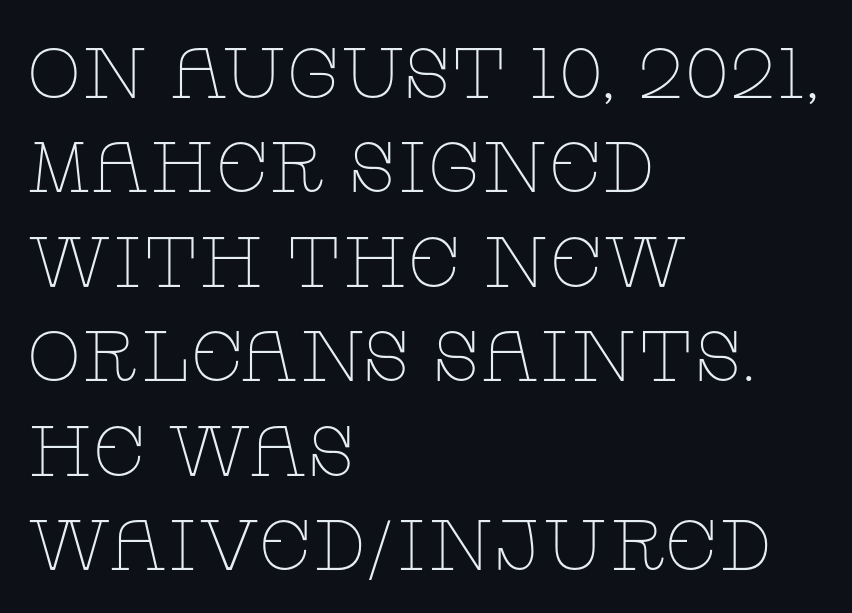
The image shows 71 px thin, wide serif type, upright; set left-aligned, normal line spacing (1.33x), normal letter spacing, not underlined; low stroke contrast and a large x-height.
